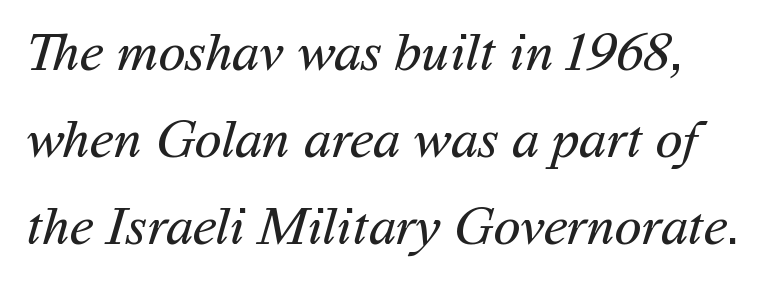
{"serif": "no", "bold": "no", "weight": "regular", "width": "normal", "stroke_contrast": "medium", "x_height": "medium", "monospaced": "no", "underline": "no", "line_spacing": "normal", "line_spacing_ratio": 1.58, "letter_spacing": "normal", "letter_spacing_em": 0.0, "glyph_px": 55}
